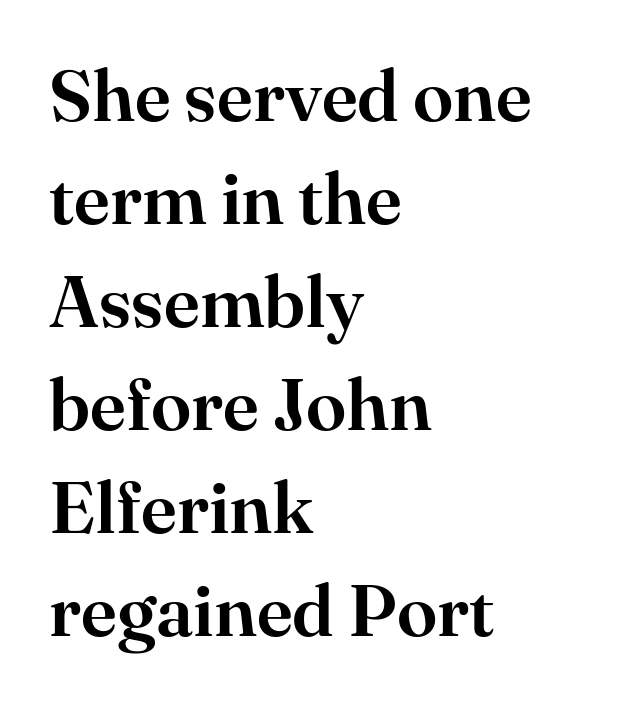
Vertical spacing — default. The text block is weighted toward the left margin, trailing off unevenly rightward. Do the characters align in a grid? No, the font is proportional. Short note: letters normally spaced. The letters stand upright; this is a roman face. Underlining? Definitely not there.
